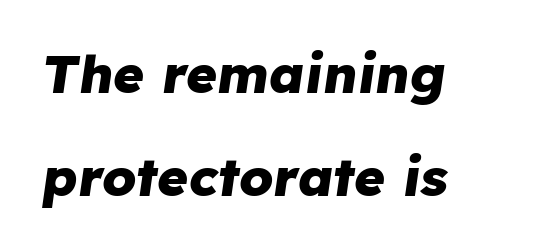
The image shows 53 px heavy type, italic (leaning right); set left-aligned, loose line spacing (1.95x), normal letter spacing, not underlined; low stroke contrast and a medium x-height.
